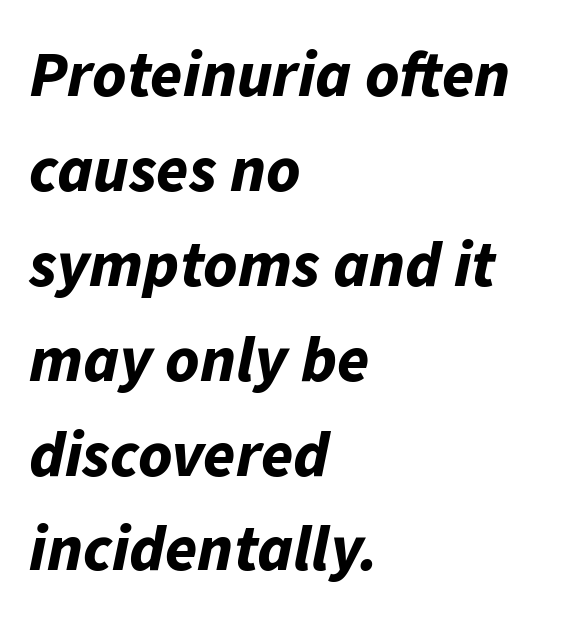
{"italic": "yes", "lean": "right", "slant_degrees": 11, "bold": "yes", "weight": "bold", "width": "normal", "stroke_contrast": "low", "x_height": "medium", "monospaced": "no", "underline": "no", "align": "left", "line_spacing": "normal", "line_spacing_ratio": 1.46, "letter_spacing": "normal", "letter_spacing_em": 0.0, "glyph_px": 65}
